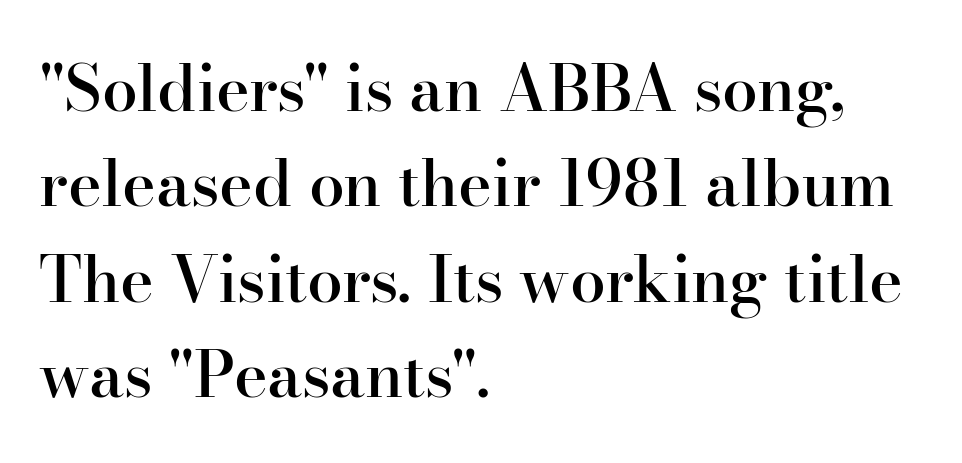
Character widths vary here, with narrow letters taking less room than wide ones. The type family on display is of the serif kind. Baseline-to-baseline distance is the conventional proportion of letter height. Notice the strokes are somewhat thickened but not fully heavy: this is a semibold. The letters stand upright; this is a roman face. Each word holds together tightly as a unit, with standard inter-letter gaps.
